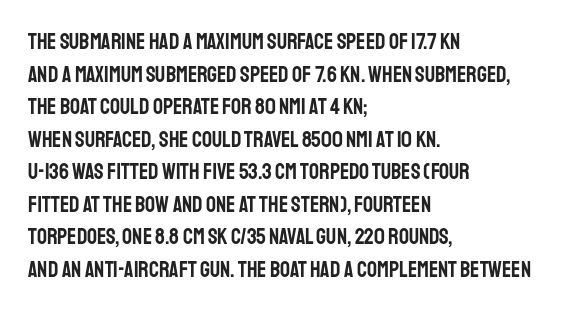
Q: Is the text italic (slanted)? A: No, it is upright.
Q: Is the text underlined? A: No.
Q: How is the paragraph aligned? A: Left-aligned.
Q: Is the spacing between letters normal or unusually wide? A: Normal.
Q: Is the spacing between lines tight, normal or loose? A: Normal.
